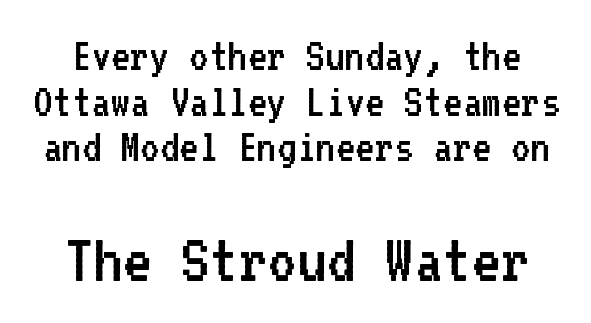
{"serif": "no", "italic": "no", "bold": "no", "weight": "regular", "width": "normal", "stroke_contrast": "low", "x_height": "medium", "monospaced": "yes", "underline": "no", "line_spacing": "tight", "line_spacing_ratio": 0.97, "letter_spacing": "normal", "letter_spacing_em": 0.0, "larger_block": "second", "size_ratio": 1.49, "glyph_px": 70}
